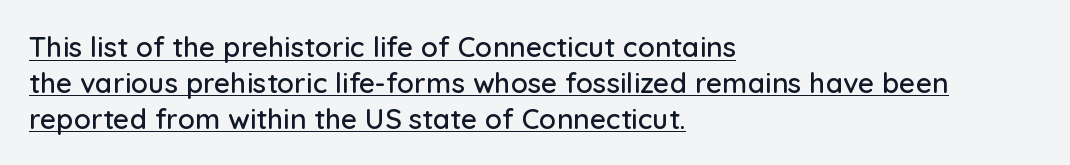
Q: Is the text italic (slanted)? A: No, it is upright.
Q: Is the typeface a serif or a sans-serif typeface? A: Sans-serif.
Q: Is the text underlined? A: Yes.
Q: How is the paragraph aligned? A: Left-aligned.
Q: Is the spacing between letters normal or unusually wide? A: Normal.
Q: Is the spacing between lines tight, normal or loose? A: Normal.
Q: Width (condensed, normal, or wide)? A: Normal.
Q: Stroke contrast? A: Low.
Q: x-height? A: Medium.
Q: Monospaced? A: No.
